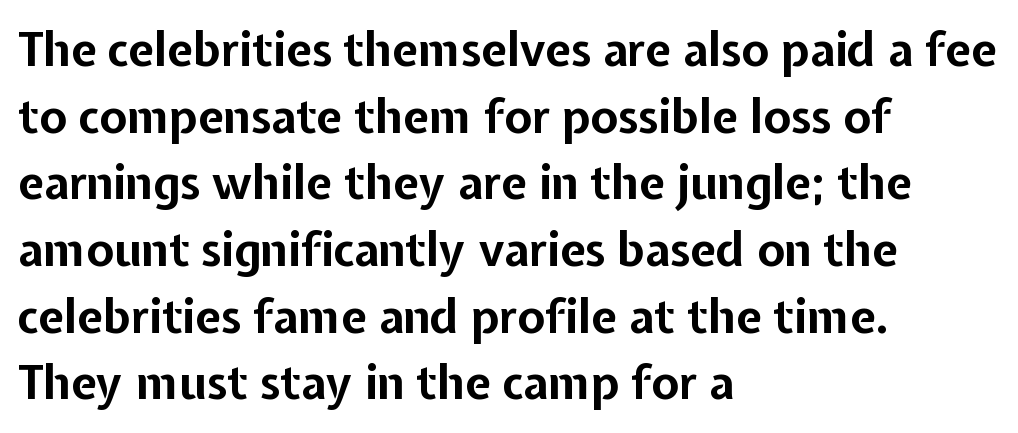
Q: Is the text bold? A: Yes.
Q: Is the text italic (slanted)? A: No, it is upright.
Q: Is the typeface a serif or a sans-serif typeface? A: Sans-serif.
Q: Is the text underlined? A: No.
Q: How is the paragraph aligned? A: Left-aligned.
Q: Is the spacing between letters normal or unusually wide? A: Normal.
Q: Is the spacing between lines tight, normal or loose? A: Normal.
Q: Width (condensed, normal, or wide)? A: Normal.
Q: Stroke contrast? A: Low.
Q: x-height? A: Medium.
Q: Monospaced? A: No.
